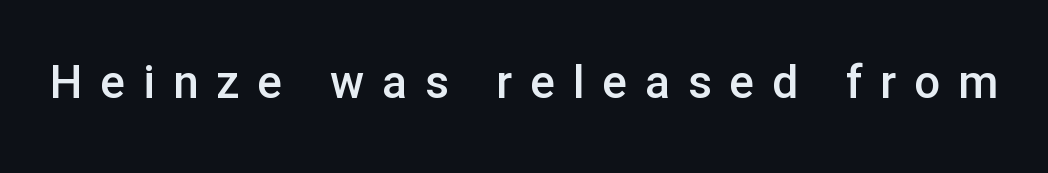
{"serif": "no", "italic": "no", "bold": "semi", "weight": "semibold", "width": "normal", "stroke_contrast": "low", "x_height": "medium", "monospaced": "no", "underline": "no", "letter_spacing": "wide", "letter_spacing_em": 0.39, "glyph_px": 46}
